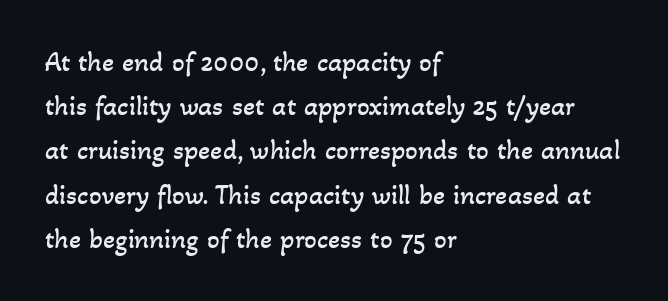
Q: Is the text bold? A: No.
Q: Is the text underlined? A: No.
Q: How is the paragraph aligned? A: Left-aligned.
Q: Is the spacing between letters normal or unusually wide? A: Normal.
Q: Is the spacing between lines tight, normal or loose? A: Normal.
Q: Width (condensed, normal, or wide)? A: Normal.
Q: Stroke contrast? A: Low.
Q: x-height? A: Small.
Q: Monospaced? A: No.
